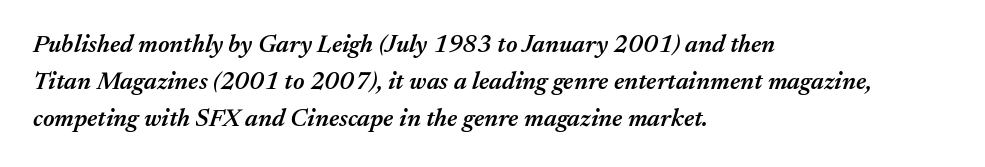
Looking at the ascenders, they clearly lean. One glance says typical: line gaps are just what's usual. The passage is arranged the way most books set body copy — flush left. The characters look somewhat weighty, a semibold short of true bold.
